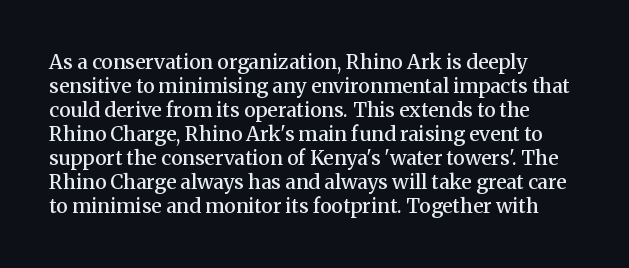
Q: Is the text bold? A: Semi-bold.
Q: Is the text italic (slanted)? A: No, it is upright.
Q: Is the text underlined? A: No.
Q: How is the paragraph aligned? A: Left-aligned.
Q: Is the spacing between letters normal or unusually wide? A: Normal.
